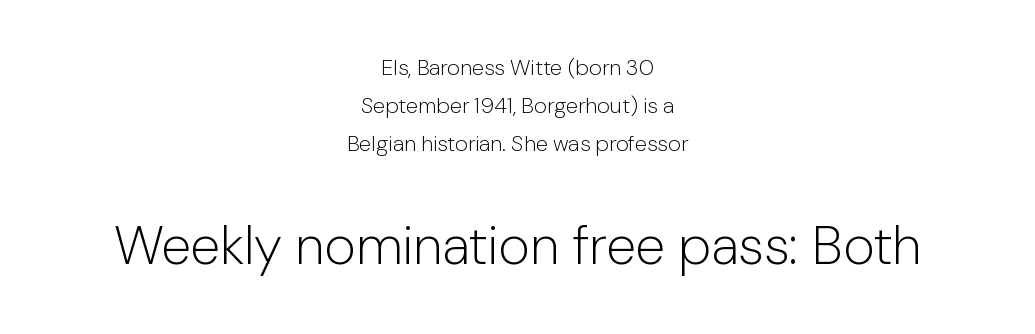
Which of the two is more prominent by size? The second, at the bottom. The characters are drawn with everyday or finer stroke widths. Designer's note — italics off, roman on. Do the characters align in a grid? No, the font is proportional. Beneath every word, the page is bare. In terms of letterspacing, this is plain default setting.
